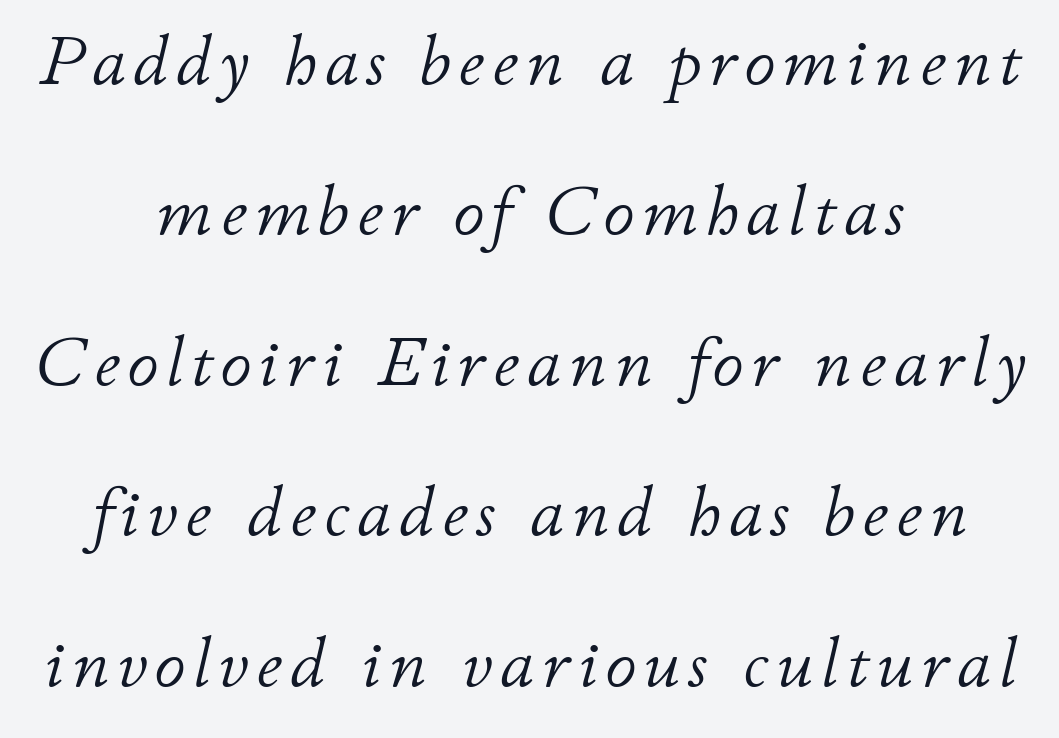
The image shows 70 px light type, italic (leaning right); set centered, loose line spacing (2.15x), not underlined; low stroke contrast and a small x-height.
